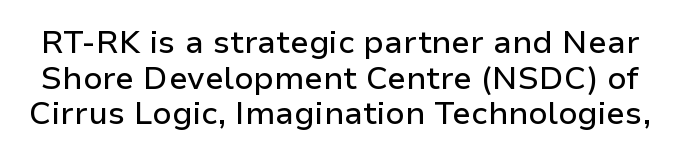
A typesetter would call this leading minimal, almost set solid. The rendering uses natural spacing where letterforms have individual widths. This sample uses a sans-serif face. What stands out about the letter spacing? Nothing — it is the standard amount. The lettering holds an erect, upright posture throughout.
